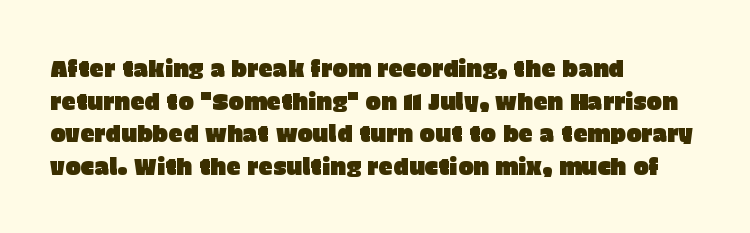
{"italic": "no", "underline": "no", "align": "left", "line_spacing": "normal", "line_spacing_ratio": 1.42, "letter_spacing": "normal", "letter_spacing_em": 0.0, "glyph_px": 23}
